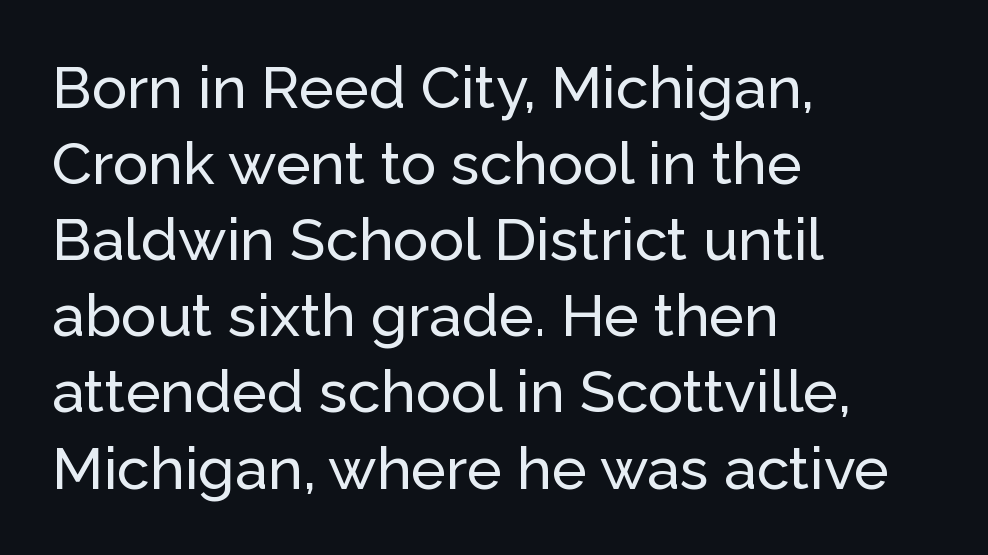
Is this a sans? Yes — the strokes have no serifs. The strip under each line holds only bare page. You could call the tracking neutral — neither tight nor loose. Left-aligned paragraph, ragged on the right.
